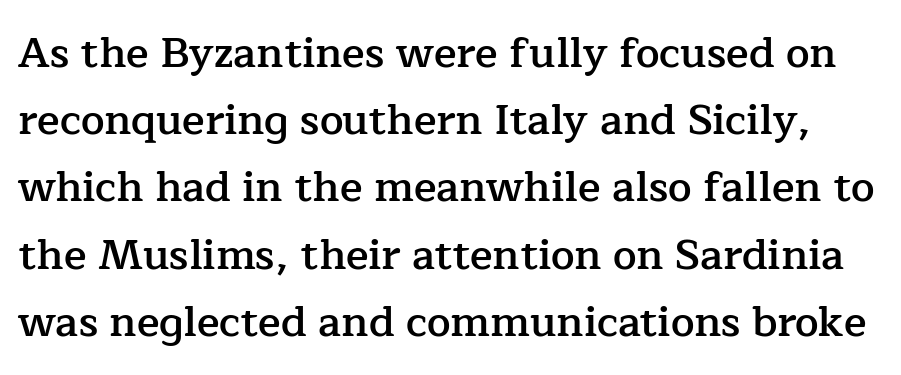
Q: Is the text bold? A: Semi-bold.
Q: Is the text italic (slanted)? A: No, it is upright.
Q: Is the typeface a serif or a sans-serif typeface? A: Serif.
Q: Is the text underlined? A: No.
Q: Is the spacing between letters normal or unusually wide? A: Normal.
Q: Is the spacing between lines tight, normal or loose? A: Normal.
Q: Width (condensed, normal, or wide)? A: Normal.
Q: Stroke contrast? A: Low.
Q: x-height? A: Medium.
Q: Monospaced? A: No.
